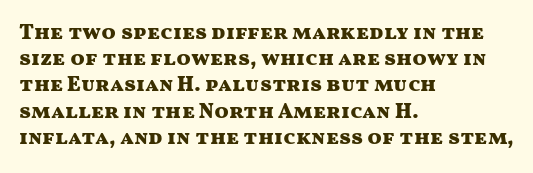
{"italic": "no", "bold": "yes", "underline": "no", "align": "left", "line_spacing": "normal", "line_spacing_ratio": 1.25, "letter_spacing": "normal", "letter_spacing_em": 0.0, "glyph_px": 21}
